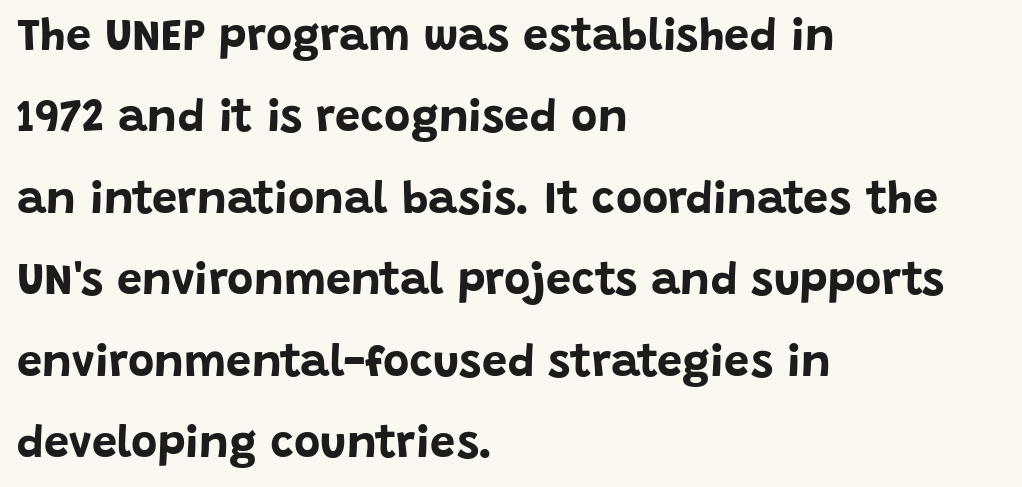
Q: Is the text bold? A: Yes.
Q: Is the text italic (slanted)? A: No, it is upright.
Q: Is the typeface a serif or a sans-serif typeface? A: Sans-serif.
Q: Is the text underlined? A: No.
Q: How is the paragraph aligned? A: Left-aligned.
Q: Is the spacing between letters normal or unusually wide? A: Normal.
Q: Width (condensed, normal, or wide)? A: Normal.
Q: Stroke contrast? A: Low.
Q: x-height? A: Large.
Q: Monospaced? A: No.
